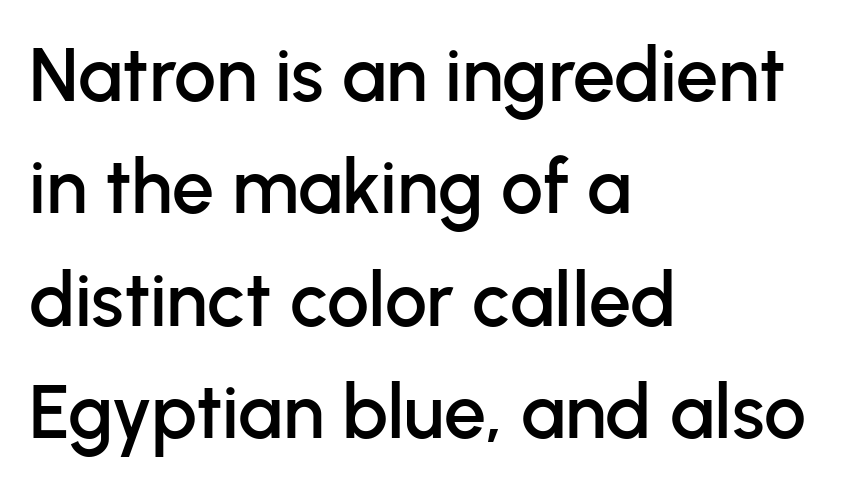
The image shows 75 px sans-serif type, upright; set left-aligned, normal line spacing (1.5x), normal letter spacing, not underlined; low stroke contrast and a medium x-height.
